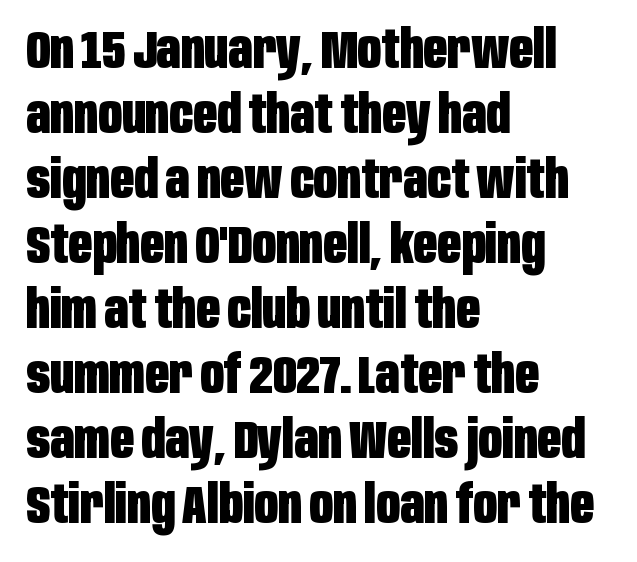
Typographically, this falls in the sans-serif category. Each word holds together tightly as a unit, with standard inter-letter gaps. Do the letters lean? They stand straight. Do the characters align in a grid? No, the font is proportional. Visually the block forms a straight wall on the left and a jagged coastline on the right.
